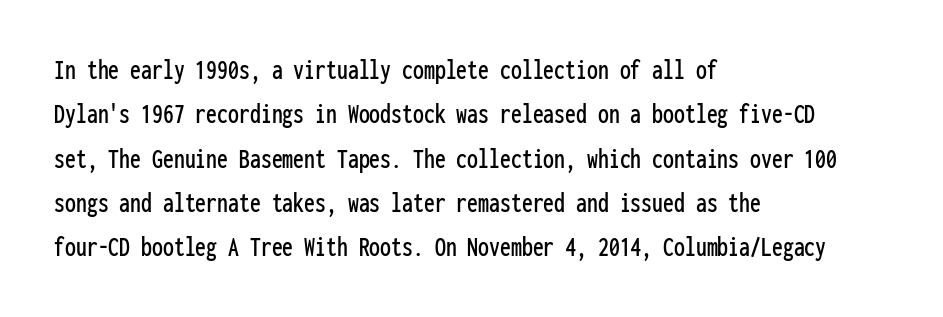
{"serif": "no", "italic": "no", "width": "condensed", "stroke_contrast": "low", "x_height": "medium", "monospaced": "yes", "underline": "no", "align": "left", "line_spacing": "normal", "line_spacing_ratio": 1.53, "letter_spacing": "normal", "letter_spacing_em": 0.0, "glyph_px": 29}
